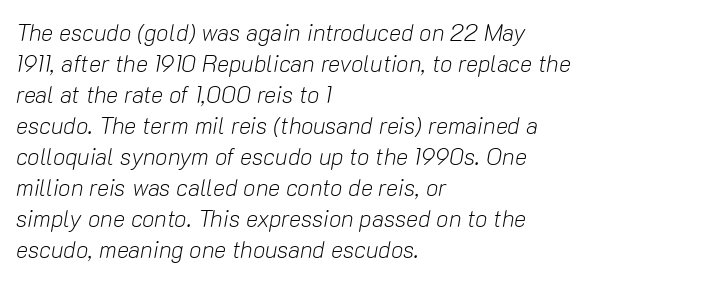
The image shows 23 px text type, italic (leaning right); set left-aligned, normal line spacing (1.35x), normal letter spacing, not underlined.
